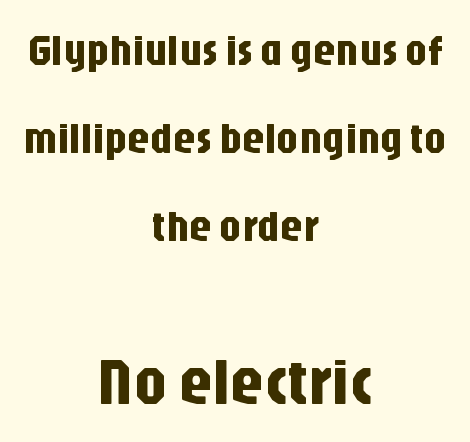
Q: Is the text italic (slanted)? A: No, it is upright.
Q: Is the typeface a serif or a sans-serif typeface? A: Sans-serif.
Q: Is the text underlined? A: No.
Q: How is the paragraph aligned? A: Centered.
Q: Is the spacing between letters normal or unusually wide? A: Normal.
Q: Is the spacing between lines tight, normal or loose? A: Loose.
Q: Which block of text is set in a larger size, the first (top) or the second (bottom)? A: The second (bottom) one.
Q: Width (condensed, normal, or wide)? A: Condensed.
Q: Stroke contrast? A: Low.
Q: x-height? A: Large.
Q: Monospaced? A: No.
